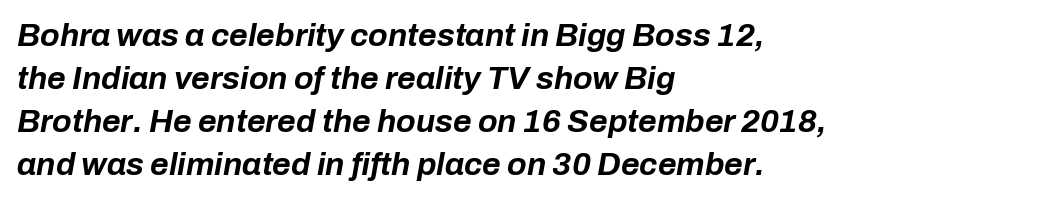
Q: Is the text bold? A: Yes.
Q: Is the text italic (slanted)? A: Yes, it leans right by about 10 degrees.
Q: Is the text underlined? A: No.
Q: How is the paragraph aligned? A: Left-aligned.
Q: Is the spacing between letters normal or unusually wide? A: Normal.
Q: Is the spacing between lines tight, normal or loose? A: Normal.
Q: Width (condensed, normal, or wide)? A: Normal.
Q: Stroke contrast? A: Low.
Q: x-height? A: Medium.
Q: Monospaced? A: No.
